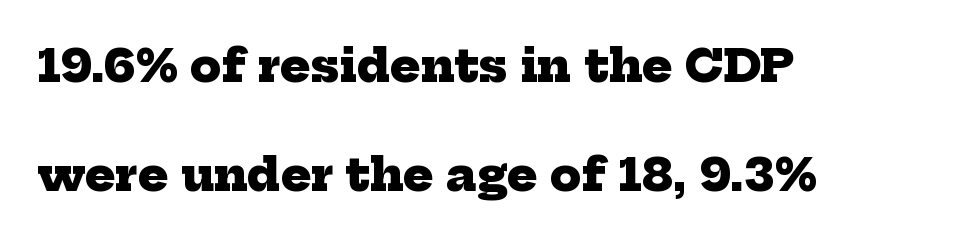
The paragraph shown leans on its left margin. A great deal of white space separates one row of letters from the next. Each word holds together tightly as a unit, with standard inter-letter gaps. Unlike a clean sans, this face finishes its strokes with serifs.
